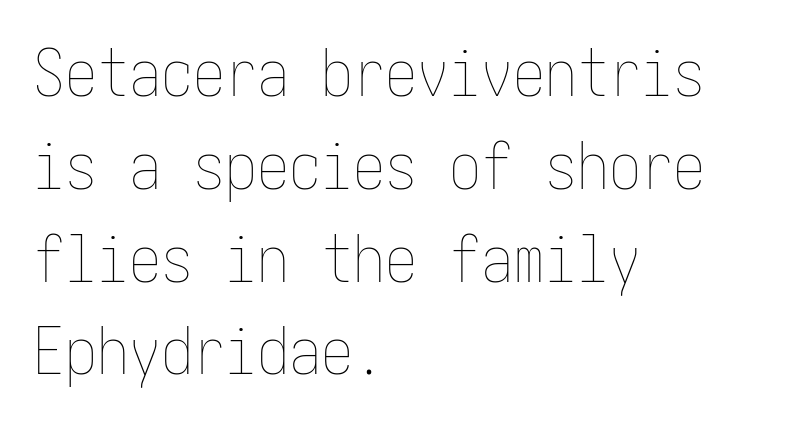
Caption: standard tracking, unaltered. Stroke thickness stays within the range of a standard reading face or lighter. The vertical gap from one line to the next is medium. Quick note: not italic, upright.
